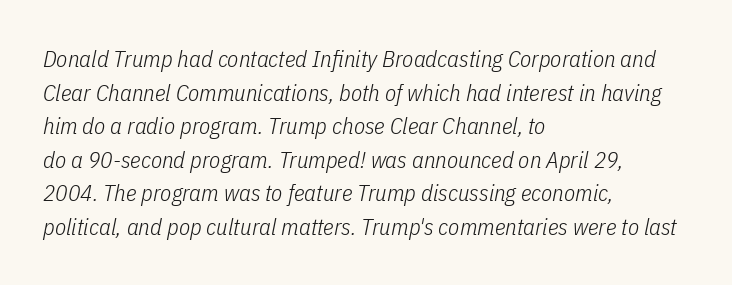
Between one letter and the next there's only the usual sliver of space. Regarding leading, the lines here are spaced in the standard way. Lines of text with bare space underneath. The specimen reads as italic at a glance.
